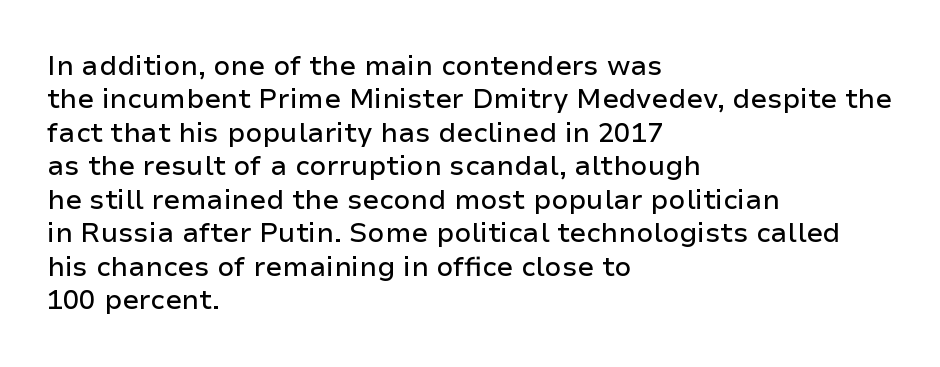
The image shows 27 px text type, upright; set left-aligned, line spacing 1.24x, normal letter spacing, not underlined.
